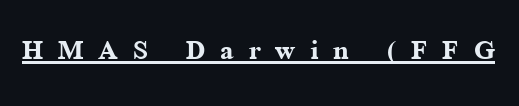
The image shows 36 px semibold serif type, upright; set unusually wide letter spacing (+0.41 em), underlined; medium stroke contrast and a medium x-height.
